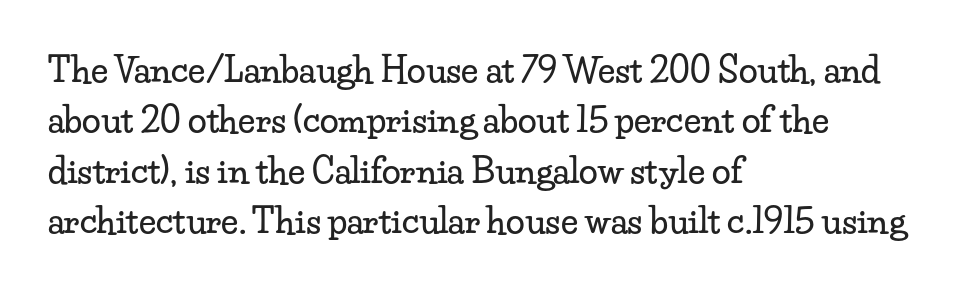
{"serif": "yes", "italic": "no", "width": "wide", "stroke_contrast": "low", "x_height": "small", "monospaced": "no", "underline": "no", "align": "left", "line_spacing": "normal", "line_spacing_ratio": 1.48, "letter_spacing": "normal", "letter_spacing_em": 0.0, "glyph_px": 34}
